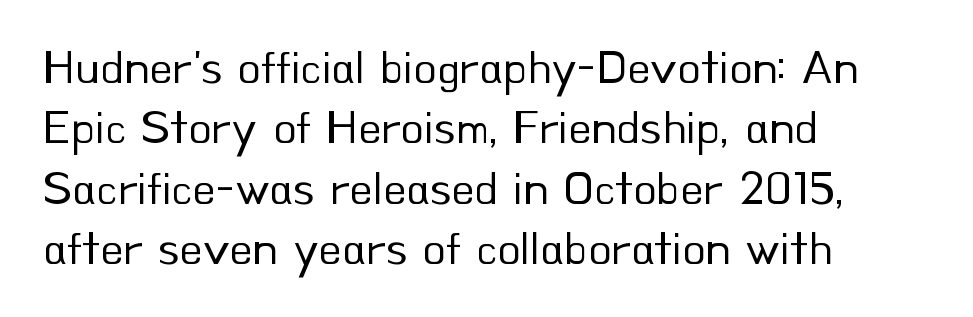
Check the space under the baseline: it is left empty. Summary of weight: not heavy and not bold. Honestly, the letter spacing is just normal — you wouldn't notice it. To sum up the face: it is a sans, with no serifs.
